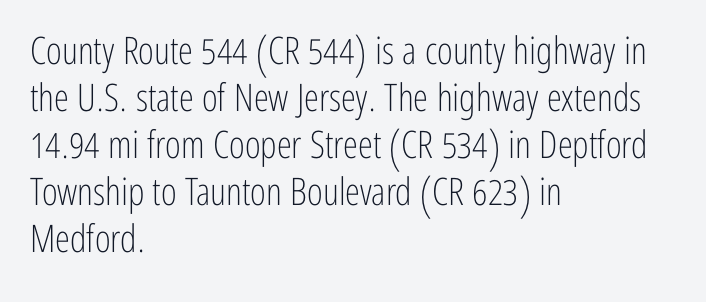
Q: Is the text bold? A: No.
Q: Is the text italic (slanted)? A: No, it is upright.
Q: Is the typeface a serif or a sans-serif typeface? A: Sans-serif.
Q: Is the text underlined? A: No.
Q: How is the paragraph aligned? A: Left-aligned.
Q: Is the spacing between letters normal or unusually wide? A: Normal.
Q: Width (condensed, normal, or wide)? A: Condensed.
Q: Stroke contrast? A: Low.
Q: x-height? A: Medium.
Q: Monospaced? A: No.
